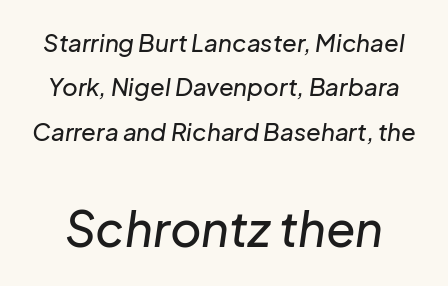
The glyphs are unaccompanied by any horizontal stroke below them. Do the characters align in a grid? No, the font is proportional. There's an unmistakable incline to the writing here. Here the glyphs are tracked normally, forming tight word shapes. The composition opens small and finishes big.
